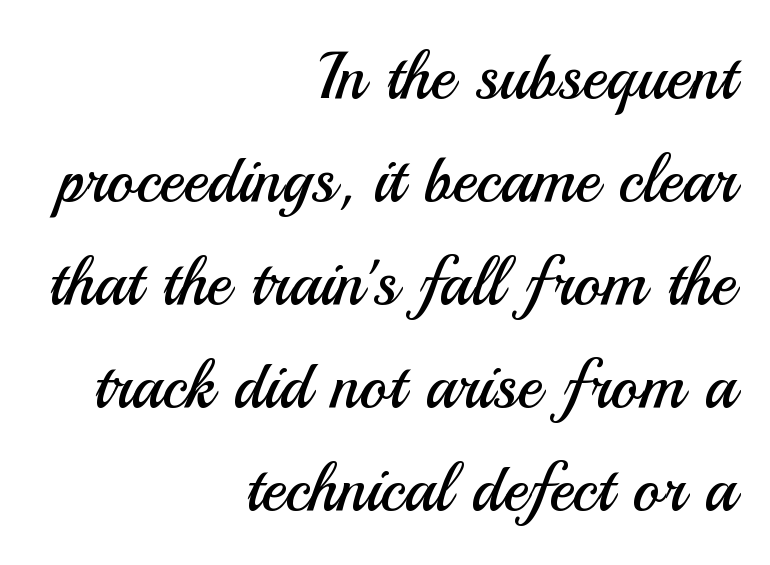
Q: Is the text bold? A: No.
Q: Is the text italic (slanted)? A: Yes.
Q: Is the typeface a serif or a sans-serif typeface? A: Sans-serif.
Q: Is the text underlined? A: No.
Q: How is the paragraph aligned? A: Right-aligned.
Q: Is the spacing between letters normal or unusually wide? A: Normal.
Q: Is the spacing between lines tight, normal or loose? A: Normal.
Q: Width (condensed, normal, or wide)? A: Normal.
Q: Stroke contrast? A: Medium.
Q: x-height? A: Small.
Q: Monospaced? A: No.
